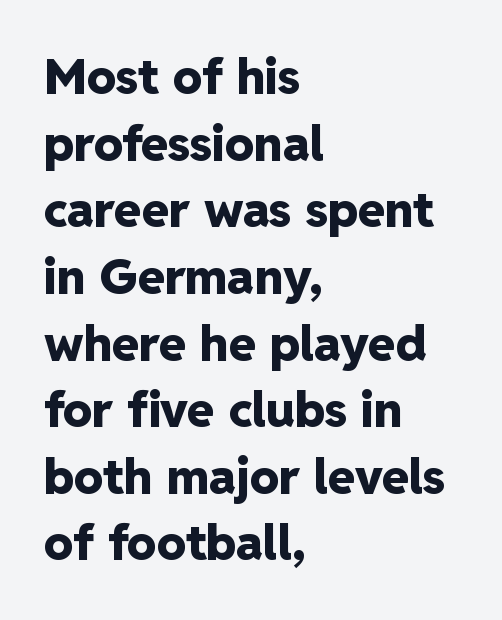
{"serif": "no", "italic": "no", "bold": "yes", "weight": "heavy", "width": "normal", "stroke_contrast": "low", "x_height": "medium", "monospaced": "no", "underline": "no", "align": "left", "line_spacing": "normal", "line_spacing_ratio": 1.36, "letter_spacing": "normal", "letter_spacing_em": 0.0, "glyph_px": 49}
